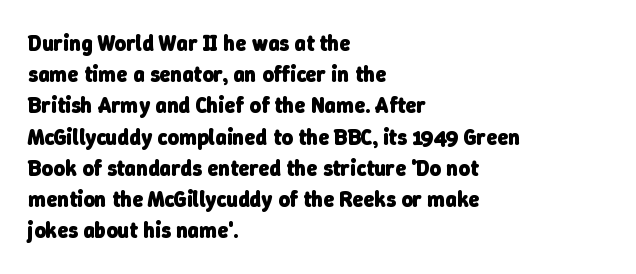
Q: Is the text bold? A: Yes.
Q: Is the text underlined? A: No.
Q: How is the paragraph aligned? A: Left-aligned.
Q: Is the spacing between letters normal or unusually wide? A: Normal.
Q: Is the spacing between lines tight, normal or loose? A: Normal.
